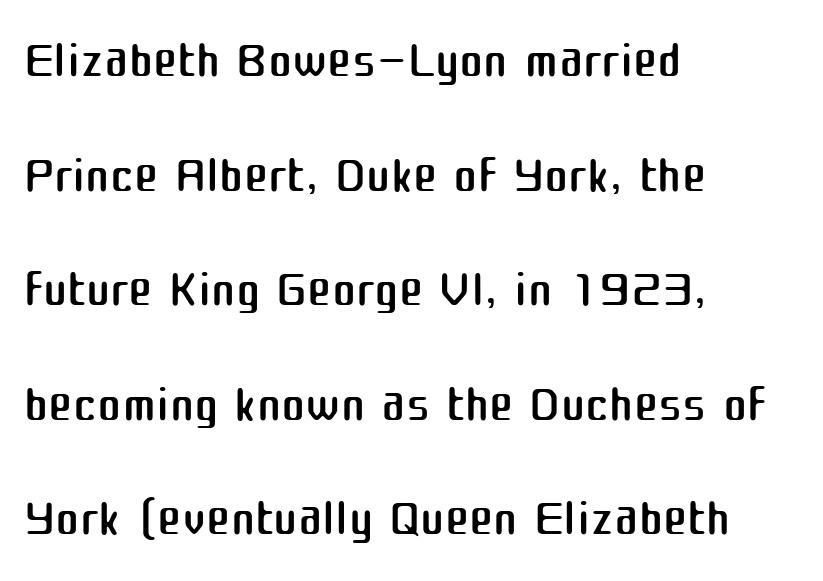
{"serif": "no", "italic": "no", "bold": "no", "weight": "regular", "width": "normal", "stroke_contrast": "medium", "x_height": "medium", "monospaced": "no", "underline": "no", "align": "left", "line_spacing": "normal", "line_spacing_ratio": 1.57, "letter_spacing": "normal", "letter_spacing_em": 0.0, "glyph_px": 73}
